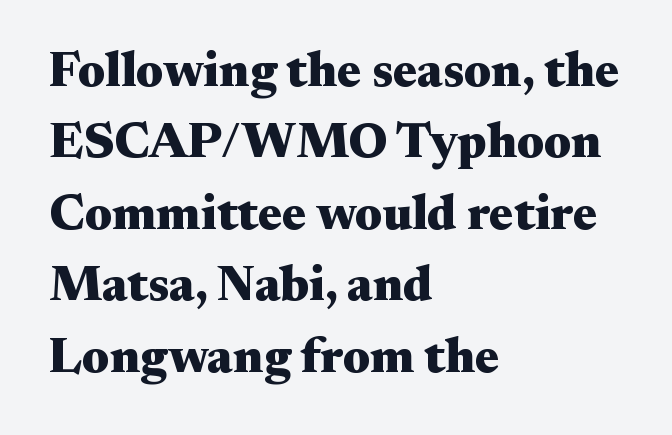
The image shows 50 px heavy, wide serif type, upright; set left-aligned, normal line spacing (1.43x), normal letter spacing, not underlined; medium stroke contrast and a small x-height.
